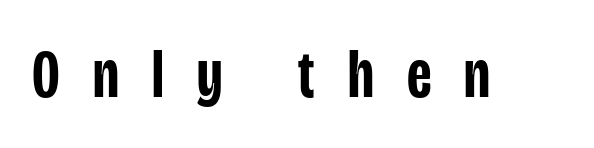
The image shows 69 px semibold, condensed sans-serif type, upright; set unusually wide letter spacing (+0.48 em), not underlined; low stroke contrast and a large x-height.
